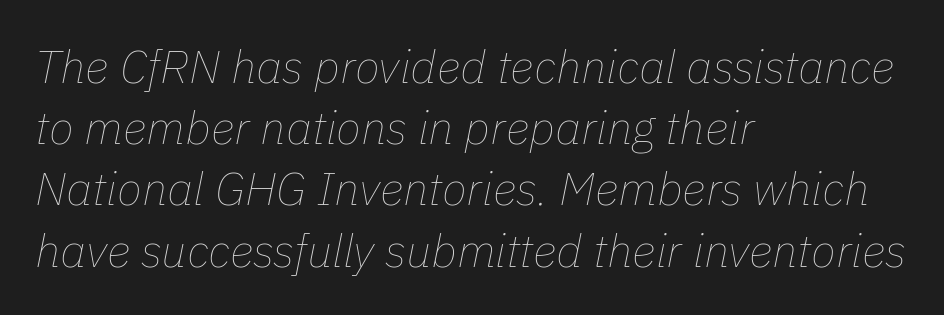
{"italic": "yes", "lean": "right", "slant_degrees": 11, "bold": "no", "weight": "thin", "width": "normal", "stroke_contrast": "low", "x_height": "medium", "monospaced": "no", "underline": "no", "align": "left", "line_spacing": "normal", "line_spacing_ratio": 1.33, "letter_spacing": "normal", "letter_spacing_em": 0.0, "glyph_px": 46}
